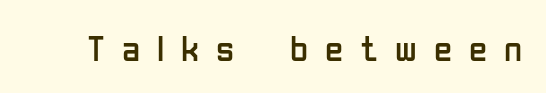
Loose tracking; the words dissolve into strings of separated letters. A typesetter would call this proportional, since set widths differ per character. Honestly, there is no underline to notice here at all. Look at the bottom of the vertical strokes: they stop flat, with no serifs. The typeface has the unassuming heft of standard copy or less. The type sits square on the baseline with zero lean.
